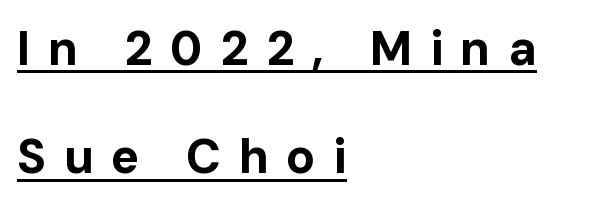
To sum up the face: it is a sans, with no serifs. These lines stand farther apart than default settings would place them. Underlining? Definitely there. The tracking jumps out immediately: characters are airy and widely separated. The rag falls on the right side of this text block. Notice how thick the strokes are: this is what a full bold looks like.
